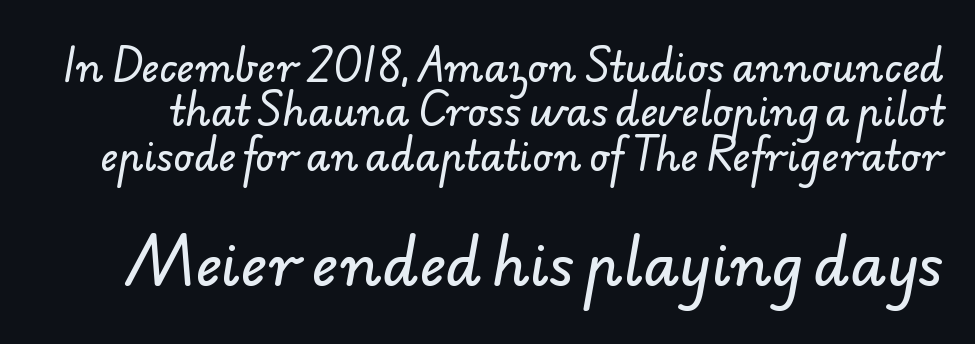
{"serif": "no", "width": "normal", "stroke_contrast": "low", "x_height": "small", "monospaced": "no", "underline": "no", "line_spacing": "tight", "line_spacing_ratio": 1.14, "letter_spacing": "normal", "letter_spacing_em": 0.0, "larger_block": "second", "size_ratio": 1.49, "glyph_px": 58}
